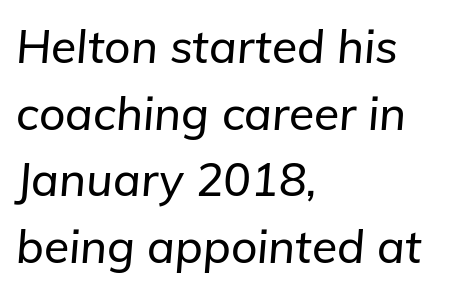
{"italic": "yes", "lean": "right", "slant_degrees": 5, "width": "normal", "stroke_contrast": "low", "x_height": "medium", "monospaced": "no", "underline": "no", "align": "left", "line_spacing": "normal", "line_spacing_ratio": 1.45, "letter_spacing": "normal", "letter_spacing_em": 0.0, "glyph_px": 46}
